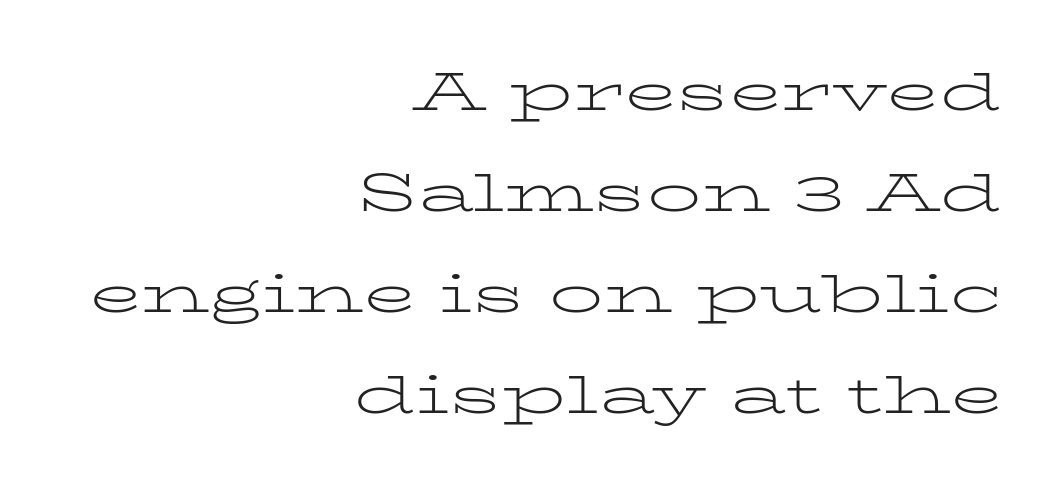
The image shows 54 px light, wide serif type, upright; set right-aligned, line spacing 1.87x, normal letter spacing, not underlined; low stroke contrast and a medium x-height.
